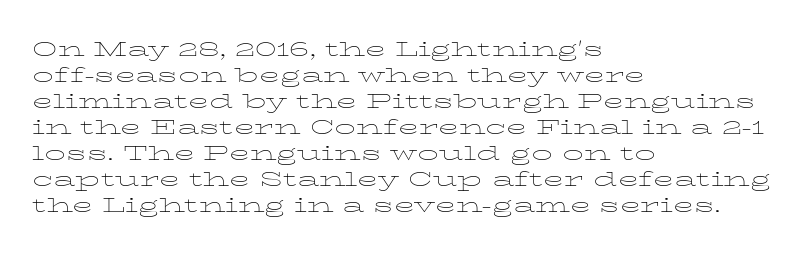
The typography opts for an upright posture over an oblique one. Unmarked baselines from the first word to the last. Students, note that the glyphs here touch the page at normal intervals. Which margin do the lines hug? The left one — the right edge is uneven. The typesetting does not lean heavy: it is not bold.
